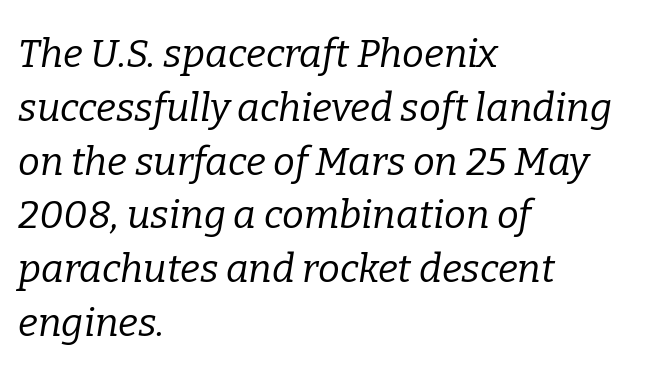
{"serif": "yes", "italic": "yes", "lean": "right", "slant_degrees": 9, "bold": "no", "weight": "regular", "width": "normal", "stroke_contrast": "low", "x_height": "medium", "monospaced": "no", "underline": "no", "align": "left", "line_spacing": "normal", "line_spacing_ratio": 1.38, "letter_spacing": "normal", "letter_spacing_em": 0.0, "glyph_px": 39}
